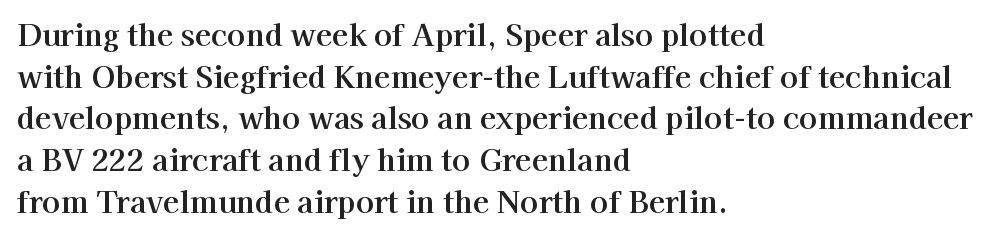
The image shows 30 px serif type, upright; set left-aligned, normal line spacing (1.39x), normal letter spacing, not underlined; high stroke contrast and a medium x-height.
